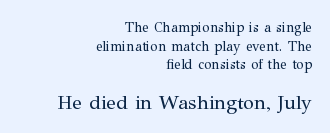
Nope, not italic — everything's standing straight. Each word holds together tightly as a unit, with standard inter-letter gaps. Ink coverage per letter is moderate at most. The compositor pushed each line to the right boundary. Here the second block reads like a headline and the first like body copy. The words here are not underlined.
